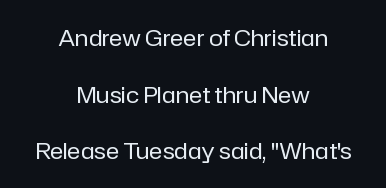
{"italic": "no", "bold": "no", "underline": "no", "align": "center", "line_spacing": "loose", "line_spacing_ratio": 2.46, "letter_spacing": "normal", "letter_spacing_em": 0.0, "glyph_px": 23}
